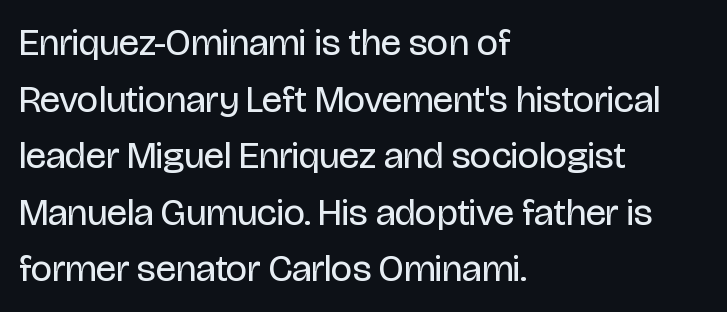
Is the block centered? No — it sits flush against the left margin. A light-to-regular cut is what we see here. If you measured baseline to baseline, you'd find a middling distance. The zone under the glyphs is completely vacant. Here the designer chose a conventional face with non-uniform glyph widths. Stroke terminals: plain, sans-serif.
